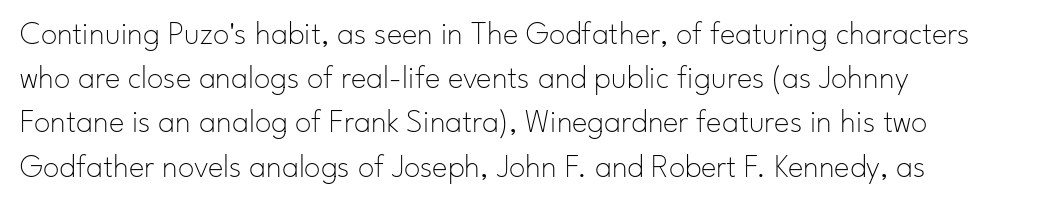
Q: Is the text bold? A: No.
Q: Is the text italic (slanted)? A: No, it is upright.
Q: Is the typeface a serif or a sans-serif typeface? A: Sans-serif.
Q: Is the text underlined? A: No.
Q: How is the paragraph aligned? A: Left-aligned.
Q: Is the spacing between letters normal or unusually wide? A: Normal.
Q: Is the spacing between lines tight, normal or loose? A: Normal.
Q: Width (condensed, normal, or wide)? A: Normal.
Q: Stroke contrast? A: Low.
Q: x-height? A: Small.
Q: Monospaced? A: No.
